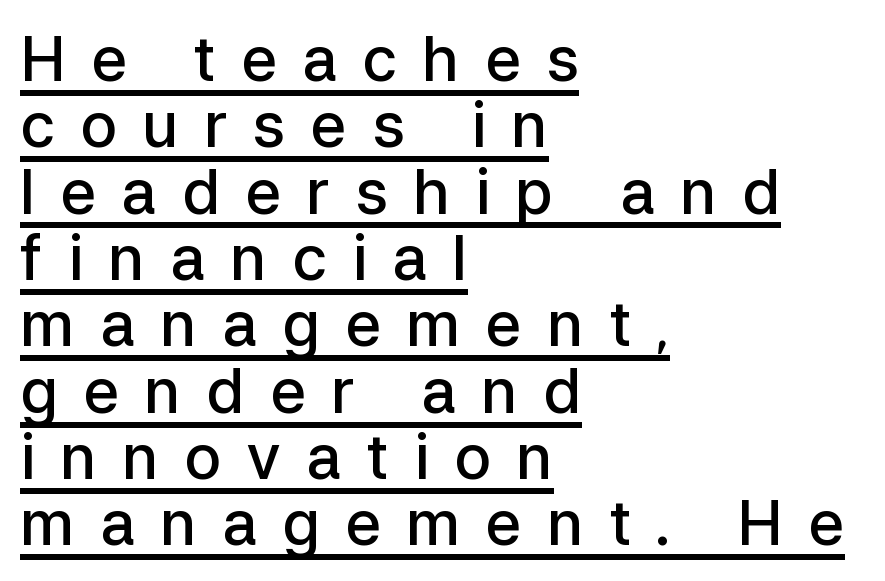
A continuous stroke trails under the words, as in a hyperlink. The vertical gap from one line to the next is small. The face used here is proportionally spaced, like ordinary book or web type. Letter spacing: wide. Does the type have serifs? No, each stem ends abruptly.
